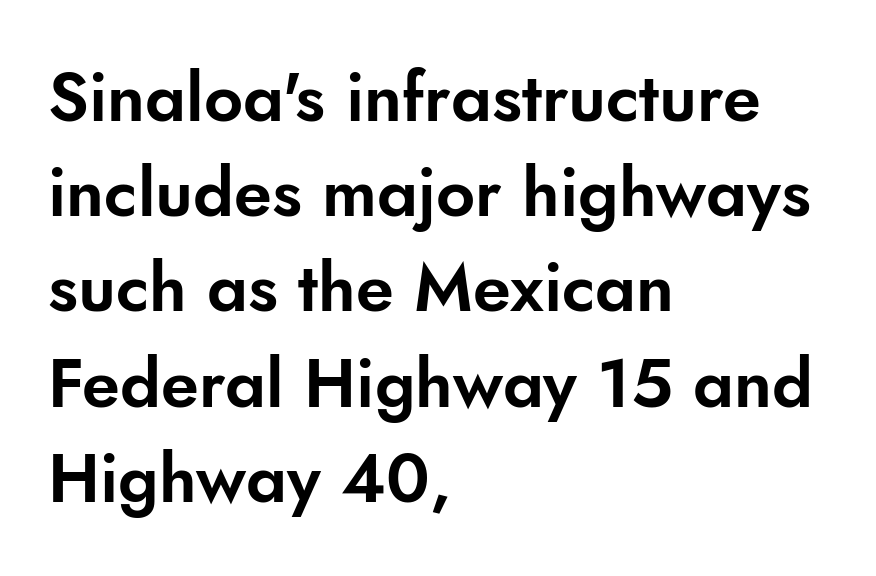
The image shows 68 px sans-serif type, upright; set left-aligned, normal line spacing (1.4x), normal letter spacing, not underlined; low stroke contrast and a small x-height.
